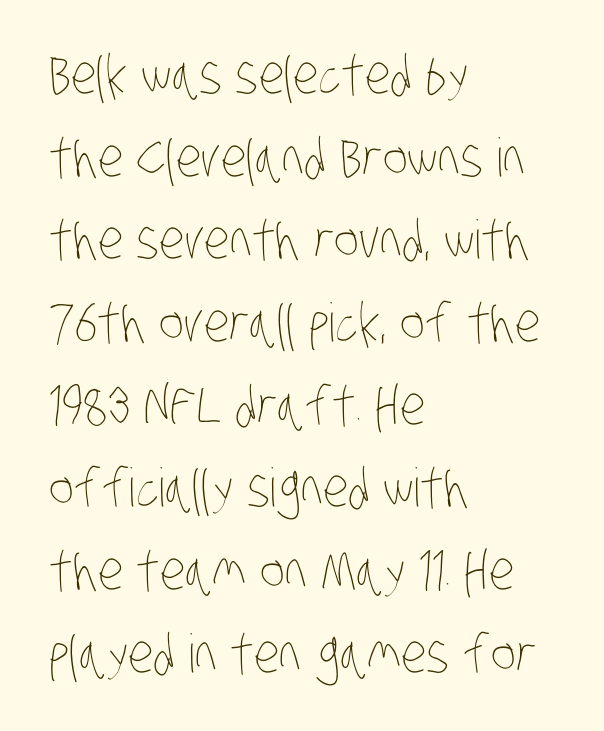
{"bold": "no", "weight": "thin", "width": "condensed", "stroke_contrast": "low", "x_height": "large", "monospaced": "no", "underline": "no", "align": "left", "line_spacing": "normal", "line_spacing_ratio": 1.56, "letter_spacing": "normal", "letter_spacing_em": 0.0, "glyph_px": 53}
